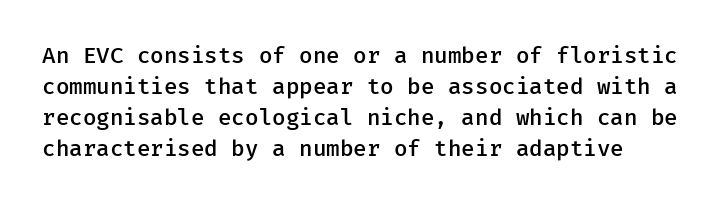
{"italic": "no", "bold": "semi", "underline": "no", "line_spacing": "normal", "line_spacing_ratio": 1.41, "letter_spacing": "normal", "letter_spacing_em": 0.0, "glyph_px": 22}
